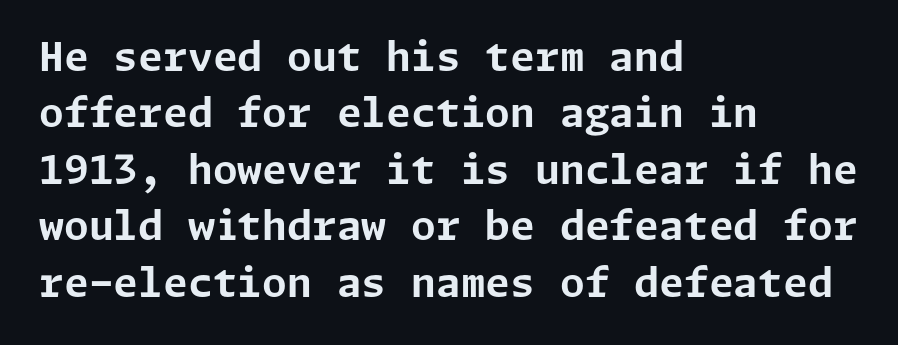
If you drew a line through each stem, it would be perfectly vertical. In terms of letterspacing, this is plain default setting. Serifs: no, the terminals of the letterforms are clean. Nobody drew a line under any word here.
